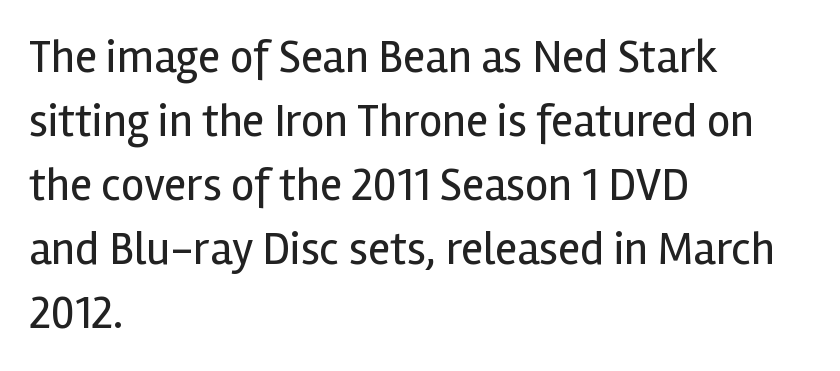
Line spacing here is normal. Think of a printed novel: that variable character pitch is what you see here. Typographically, this falls in the sans-serif category. Style check: upright. The letterforms sit at book weight or below. These lines keep a tight, regular rhythm from letter to letter.
